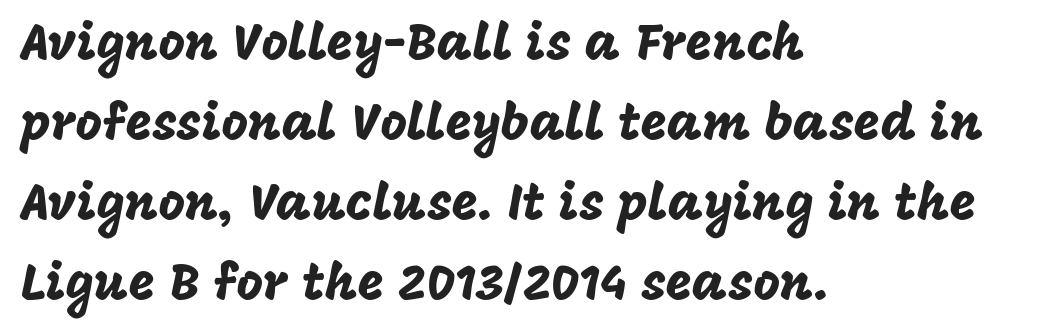
Q: Is the text italic (slanted)? A: Yes.
Q: Is the typeface a serif or a sans-serif typeface? A: Sans-serif.
Q: Is the text underlined? A: No.
Q: How is the paragraph aligned? A: Left-aligned.
Q: Is the spacing between letters normal or unusually wide? A: Normal.
Q: Is the spacing between lines tight, normal or loose? A: Normal.
Q: Width (condensed, normal, or wide)? A: Normal.
Q: Stroke contrast? A: Low.
Q: x-height? A: Large.
Q: Monospaced? A: No.
